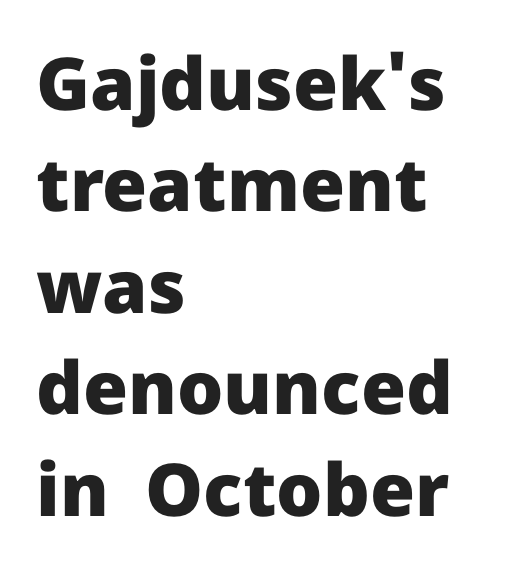
{"serif": "no", "italic": "no", "bold": "yes", "weight": "heavy", "width": "normal", "stroke_contrast": "low", "x_height": "medium", "monospaced": "no", "underline": "no", "align": "left", "line_spacing": "normal", "line_spacing_ratio": 1.39, "letter_spacing": "normal", "letter_spacing_em": 0.0, "glyph_px": 73}
